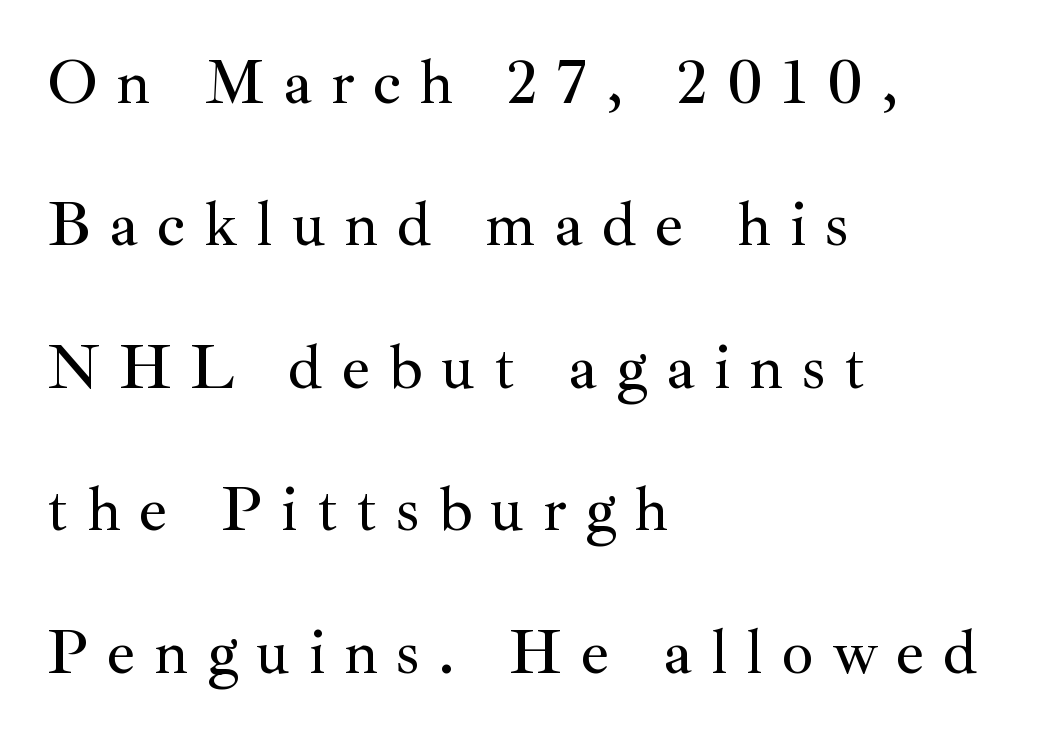
{"serif": "yes", "italic": "no", "width": "normal", "stroke_contrast": "medium", "x_height": "small", "monospaced": "no", "underline": "no", "align": "left", "line_spacing": "loose", "line_spacing_ratio": 2.26, "letter_spacing": "wide", "letter_spacing_em": 0.29, "glyph_px": 63}
